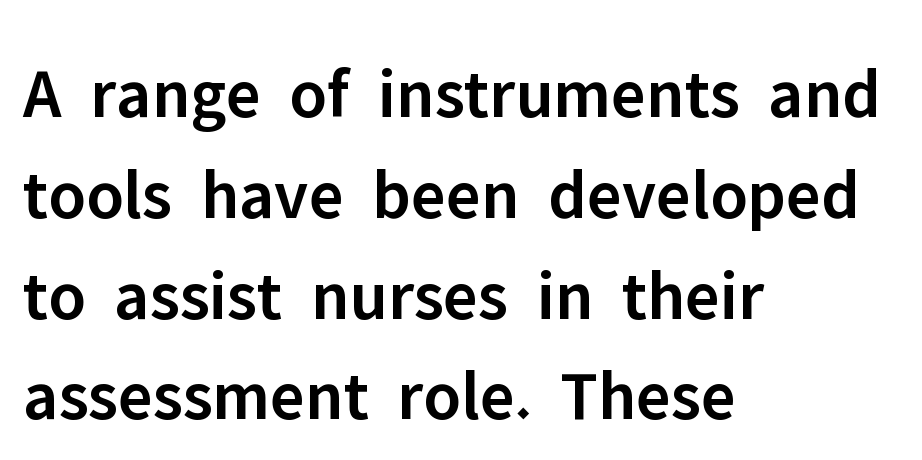
{"serif": "no", "italic": "no", "bold": "semi", "weight": "semibold", "width": "normal", "stroke_contrast": "low", "x_height": "medium", "monospaced": "no", "underline": "no", "align": "left", "line_spacing": "normal", "line_spacing_ratio": 1.42, "letter_spacing": "normal", "letter_spacing_em": 0.0, "glyph_px": 71}
